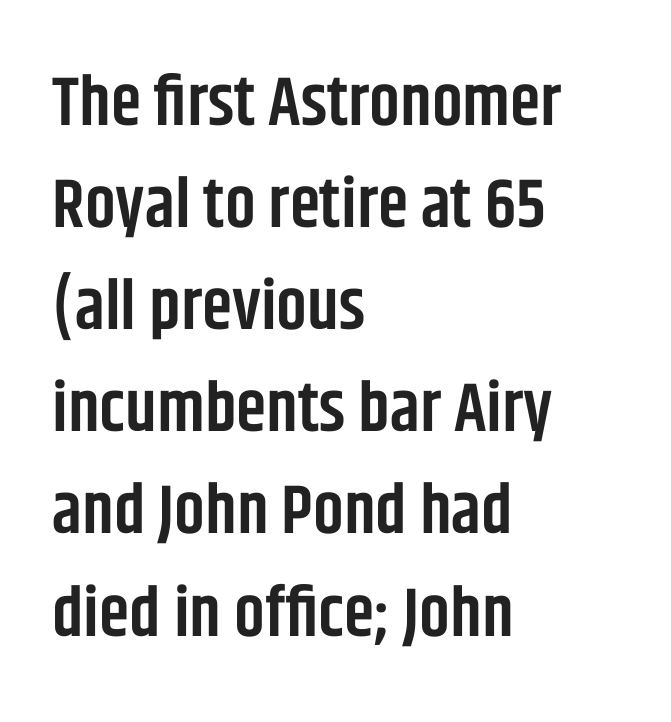
{"serif": "no", "italic": "no", "bold": "semi", "weight": "semibold", "width": "condensed", "stroke_contrast": "low", "x_height": "large", "monospaced": "no", "underline": "no", "align": "left", "line_spacing": "normal", "line_spacing_ratio": 1.48, "letter_spacing": "normal", "letter_spacing_em": 0.0, "glyph_px": 69}
